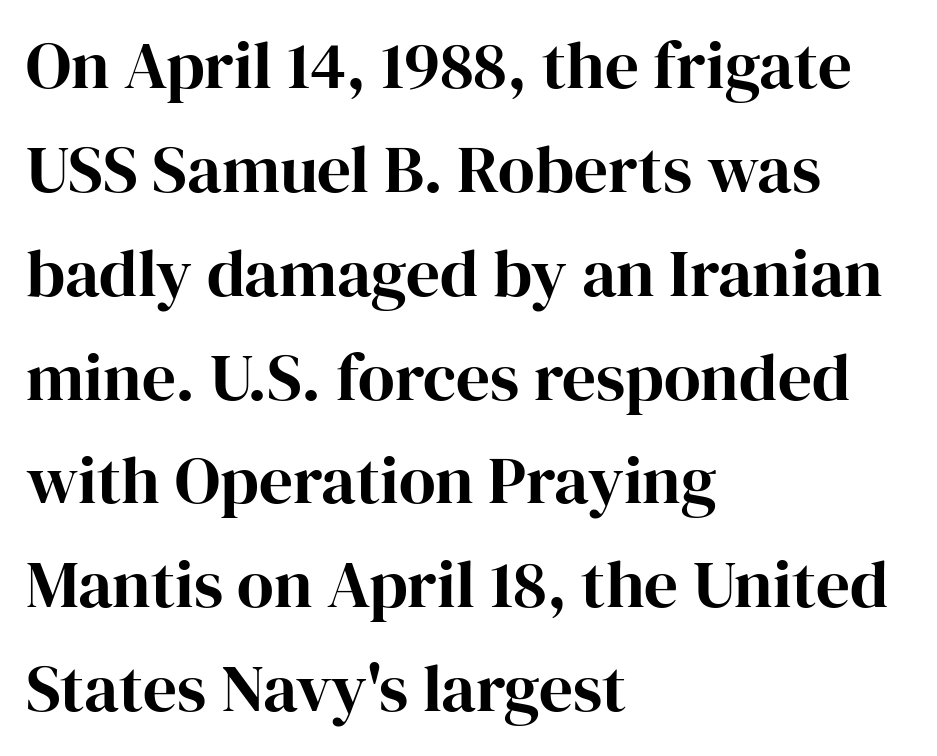
The image shows 67 px serif type, upright; set left-aligned, normal line spacing (1.55x), normal letter spacing, not underlined; high stroke contrast and a medium x-height.
